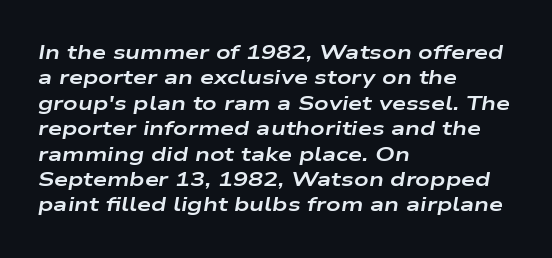
Weight: bold. The paragraph shown leans on its left margin. Descender tails drop into unmarked territory. Every character sits at an angle, as italics do.
